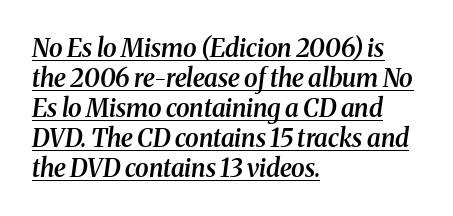
The image shows 25 px text type, italic (leaning right); set left-aligned, line spacing 1.2x, normal letter spacing, underlined.
